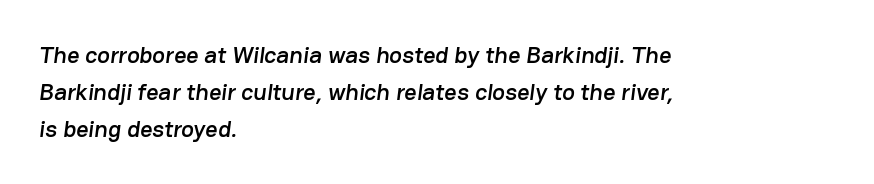
Q: Is the text underlined? A: No.
Q: How is the paragraph aligned? A: Left-aligned.
Q: Is the spacing between letters normal or unusually wide? A: Normal.
Q: Is the spacing between lines tight, normal or loose? A: Normal.
